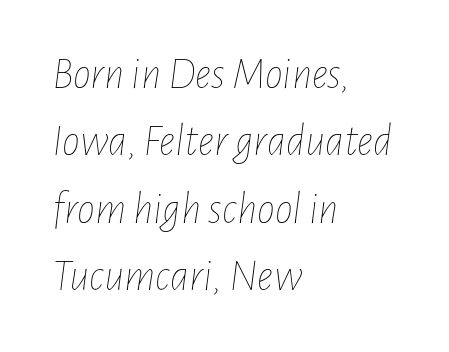
This sample has the flowing, uneven cadence of proportional lettering. In CSS terms this would be text-align: left. The space directly below the letters is spotless. Here the glyphs are tracked normally, forming tight word shapes. Style check: oblique.
